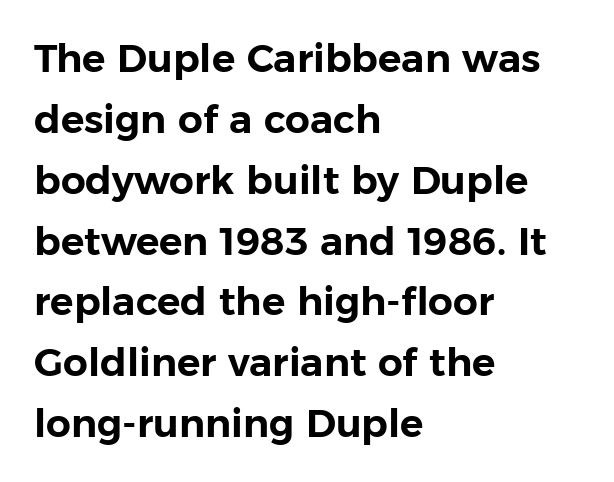
{"serif": "no", "italic": "no", "width": "normal", "stroke_contrast": "low", "x_height": "medium", "monospaced": "no", "underline": "no", "align": "left", "line_spacing": "normal", "line_spacing_ratio": 1.56, "letter_spacing": "normal", "letter_spacing_em": 0.0, "glyph_px": 39}
